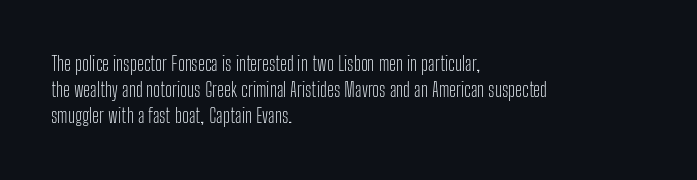
No chunkiness to these letters — they're not bold. Alignment: flush left. Do the letters lean? They stand straight. Horizontal bands of white between lines are of average thickness. Has an underline been added? It has not. Is the letter spacing exaggerated? No — it looks like the ordinary default.
